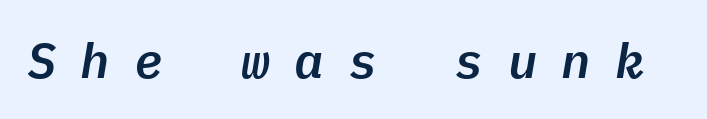
The image shows 49 px text type, italic (leaning right), monospaced; set unusually wide letter spacing (+0.49 em), not underlined; low stroke contrast and a medium x-height.
